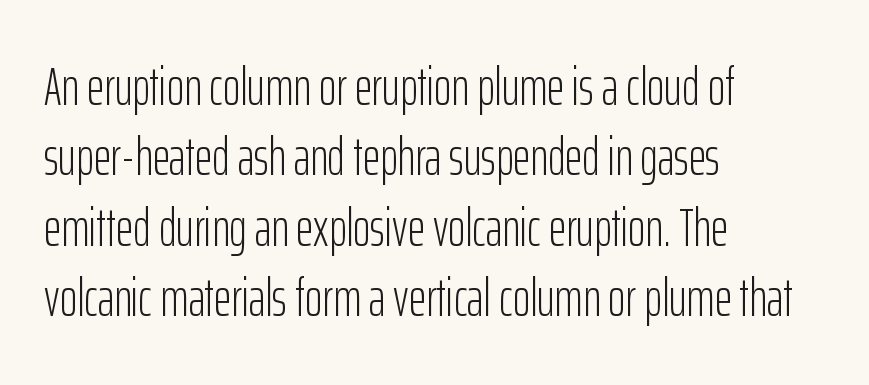
The image shows 53 px light, condensed sans-serif type, upright; set left-aligned, normal line spacing (1.33x), normal letter spacing, not underlined; low stroke contrast and a medium x-height.
